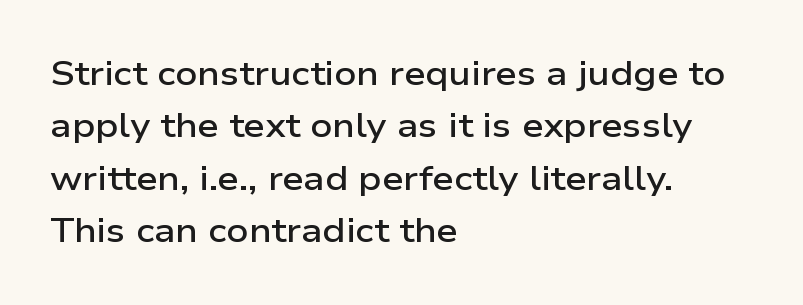
Q: Is the text bold? A: Semi-bold.
Q: Is the text italic (slanted)? A: No, it is upright.
Q: Is the typeface a serif or a sans-serif typeface? A: Sans-serif.
Q: Is the text underlined? A: No.
Q: How is the paragraph aligned? A: Left-aligned.
Q: Is the spacing between letters normal or unusually wide? A: Normal.
Q: Is the spacing between lines tight, normal or loose? A: Normal.
Q: Width (condensed, normal, or wide)? A: Wide.
Q: Stroke contrast? A: Low.
Q: x-height? A: Medium.
Q: Monospaced? A: No.
